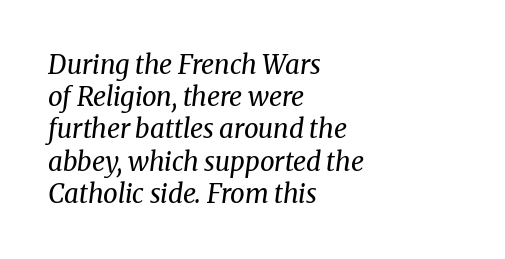
{"italic": "yes", "lean": "right", "slant_degrees": 8, "bold": "no", "underline": "no", "align": "left", "line_spacing_ratio": 1.24, "letter_spacing": "normal", "letter_spacing_em": 0.0, "glyph_px": 26}
